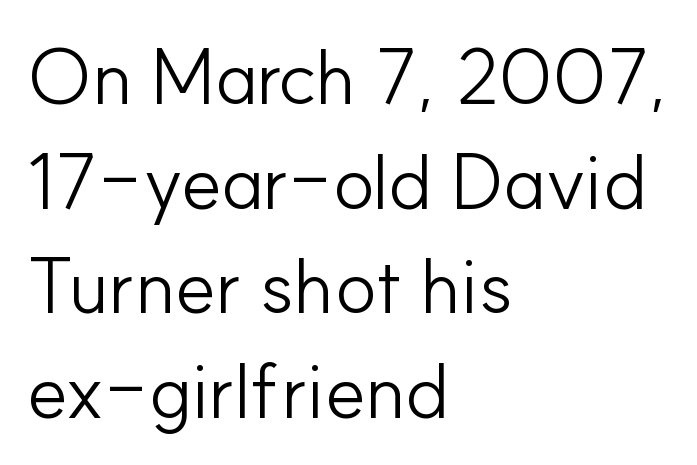
Horizontally, the lines are justified to the leading edge only. To sum up the face: it is a sans, with no serifs. Descenders are the only things crossing below the line. The passage shown is typed in a proportional face where columns would drift.
